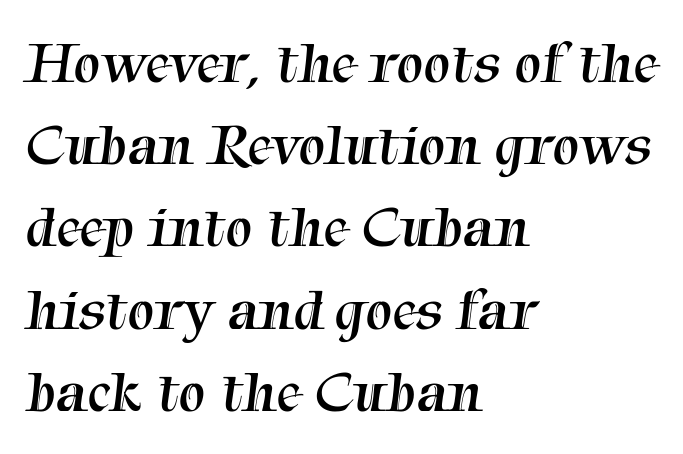
Q: Is the text bold? A: No.
Q: Is the typeface a serif or a sans-serif typeface? A: Serif.
Q: Is the text underlined? A: No.
Q: How is the paragraph aligned? A: Left-aligned.
Q: Is the spacing between letters normal or unusually wide? A: Normal.
Q: Is the spacing between lines tight, normal or loose? A: Normal.
Q: Width (condensed, normal, or wide)? A: Normal.
Q: Stroke contrast? A: Medium.
Q: x-height? A: Medium.
Q: Monospaced? A: No.
